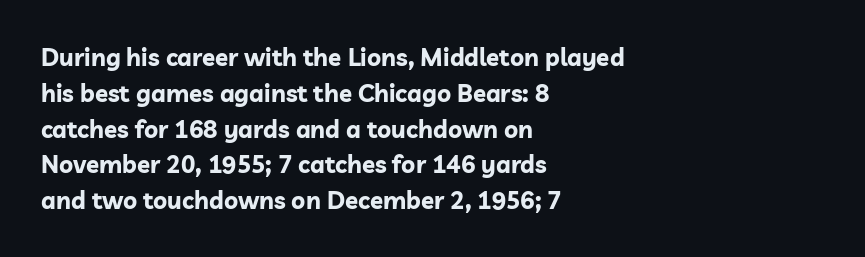
Italic: no, the glyphs are upright roman. Reading down the column, the eye jumps a familiar distance to each next line. Each row of text sits above clean, open space. Chunky letters — that's bold for sure.
